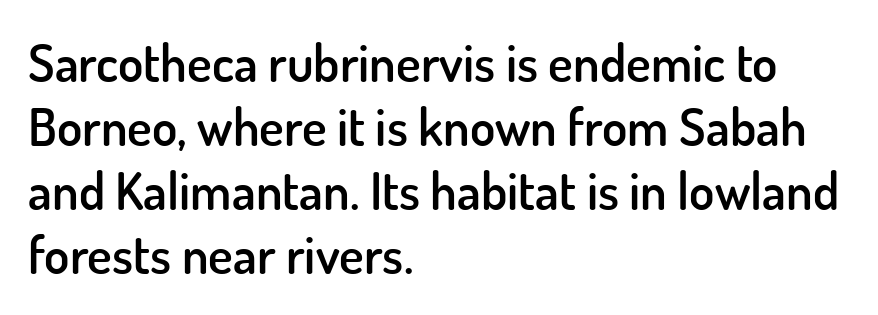
The image shows 52 px semibold sans-serif type, upright; set left-aligned, line spacing 1.23x, normal letter spacing, not underlined; low stroke contrast and a small x-height.
